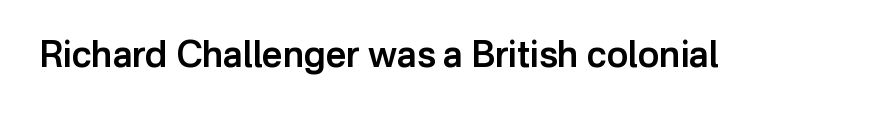
The image shows 36 px semibold sans-serif type, upright; set normal letter spacing, not underlined; low stroke contrast and a medium x-height.
